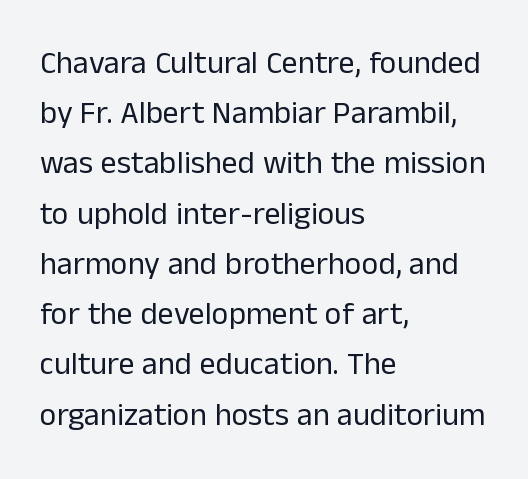
The image shows 32 px regular-weight sans-serif type, upright; set left-aligned, normal line spacing (1.57x), normal letter spacing, not underlined; low stroke contrast and a medium x-height.
